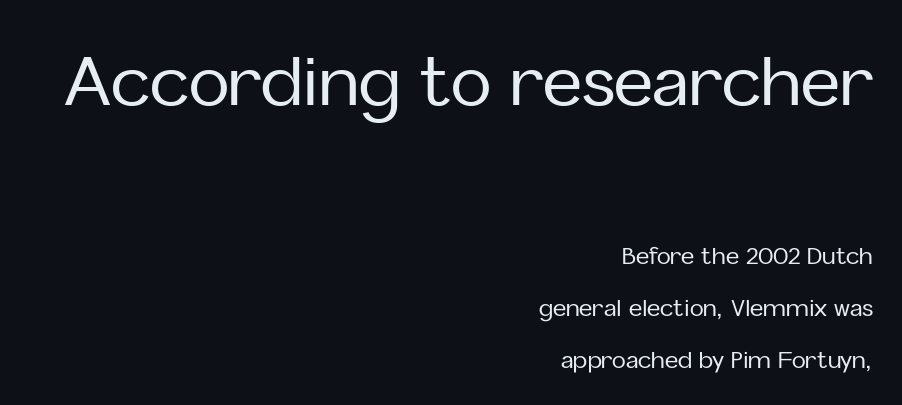
{"serif": "no", "italic": "no", "width": "normal", "stroke_contrast": "low", "x_height": "medium", "monospaced": "no", "underline": "no", "align": "right", "line_spacing": "loose", "line_spacing_ratio": 2.27, "letter_spacing": "normal", "letter_spacing_em": 0.0, "larger_block": "first", "size_ratio": 2.96, "glyph_px": 68}
